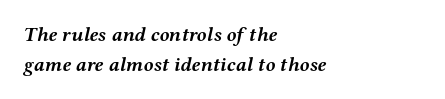
{"italic": "yes", "lean": "right", "slant_degrees": 12, "bold": "yes", "underline": "no", "align": "left", "line_spacing": "normal", "line_spacing_ratio": 1.48, "letter_spacing": "normal", "letter_spacing_em": 0.0, "glyph_px": 20}
